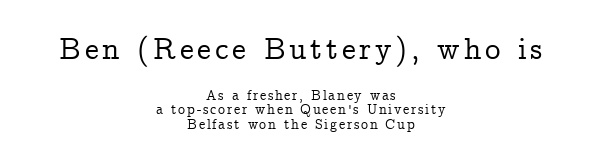
The image shows 31 px serif type, upright; set centered, tight line spacing (1.03x), not underlined; the first (top) block is 2.21x larger; low stroke contrast and a medium x-height.
